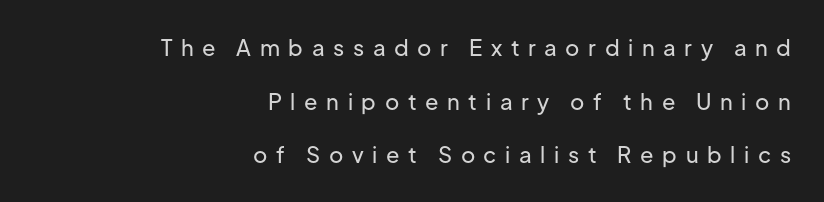
{"italic": "no", "underline": "no", "align": "right", "line_spacing": "loose", "line_spacing_ratio": 2.44, "letter_spacing": "wide", "letter_spacing_em": 0.39, "glyph_px": 22}
